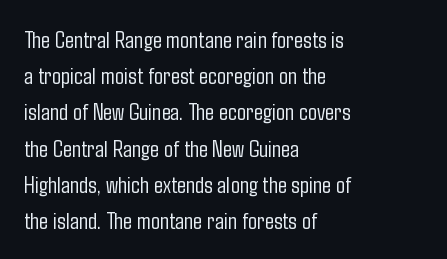
The image shows 24 px text type, upright; set left-aligned, normal line spacing (1.51x), normal letter spacing, not underlined.
